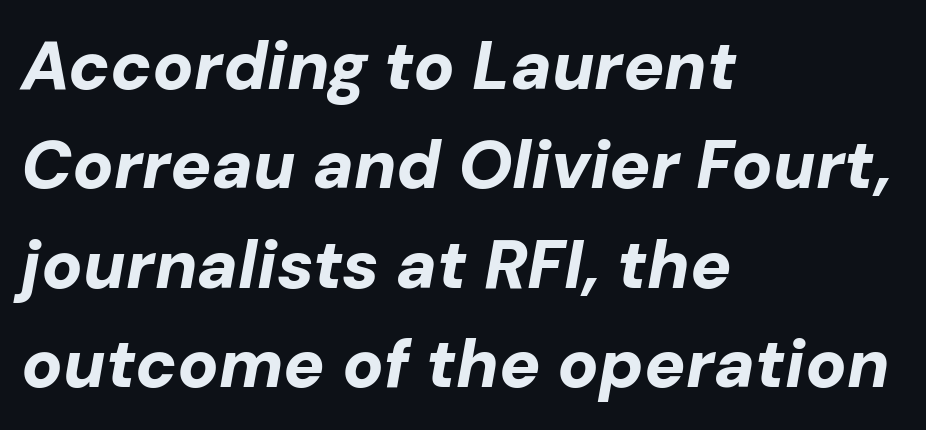
{"italic": "yes", "lean": "right", "slant_degrees": 10, "bold": "yes", "weight": "bold", "width": "normal", "stroke_contrast": "low", "x_height": "medium", "monospaced": "no", "underline": "no", "align": "left", "line_spacing": "normal", "line_spacing_ratio": 1.46, "letter_spacing": "normal", "letter_spacing_em": 0.0, "glyph_px": 68}
